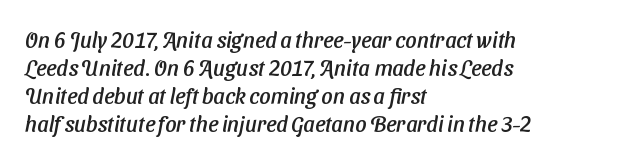
{"underline": "no", "align": "left", "line_spacing": "normal", "line_spacing_ratio": 1.27, "letter_spacing": "normal", "letter_spacing_em": 0.0, "glyph_px": 22}
